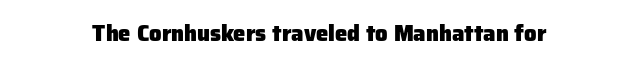
The axis of the letterforms is exactly vertical. Check the space under the baseline: it is left empty. Inter-character spacing is left at the font's built-in metrics. The characters look thick and weighty, a clear bold.
